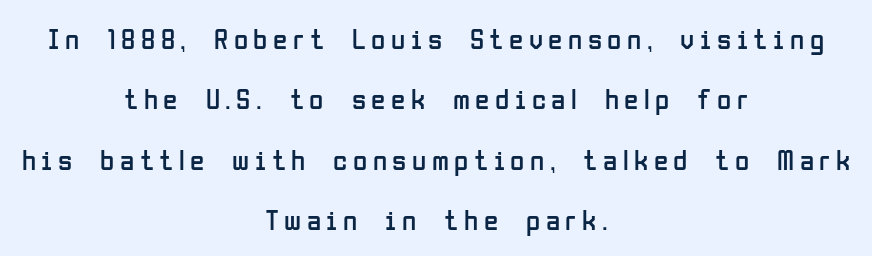
Horizontal bands of white between lines are thick stripes. This sample has the flowing, uneven cadence of proportional lettering. Plain, unruled lines of type. Are there feet on the stems? There aren't — it's a sans. Is the stroke heavy? The answer is a plain regular-or-lighter.
